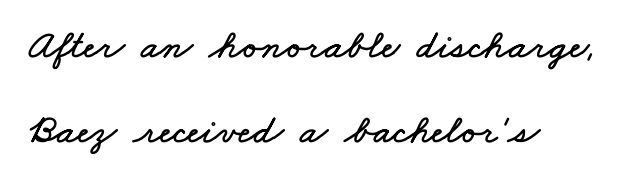
Q: Is the text underlined? A: No.
Q: Is the spacing between letters normal or unusually wide? A: Normal.
Q: Is the spacing between lines tight, normal or loose? A: Loose.
Q: Width (condensed, normal, or wide)? A: Wide.
Q: Stroke contrast? A: Low.
Q: x-height? A: Small.
Q: Monospaced? A: No.
